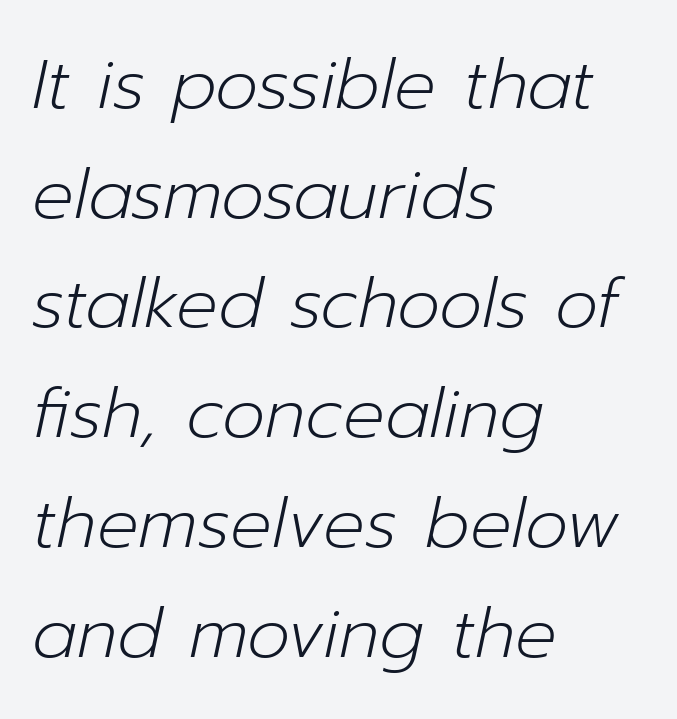
{"italic": "yes", "lean": "right", "slant_degrees": 12, "bold": "no", "weight": "light", "width": "normal", "stroke_contrast": "low", "x_height": "medium", "monospaced": "no", "underline": "no", "align": "left", "line_spacing": "normal", "line_spacing_ratio": 1.59, "letter_spacing": "normal", "letter_spacing_em": 0.0, "glyph_px": 69}
